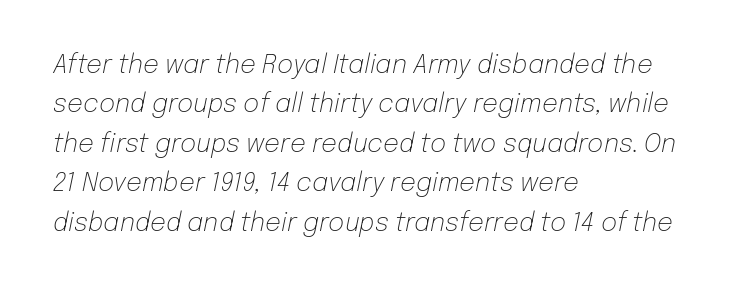
Any mark beneath the type? The region is blank. Line beginnings align vertically; line endings do not. The face used here is rendered with its standard letterfit. The face used here has a pronounced slope to its letters. Summary of weight: not heavy and not bold. The rows are spaced the way most documents space them.
